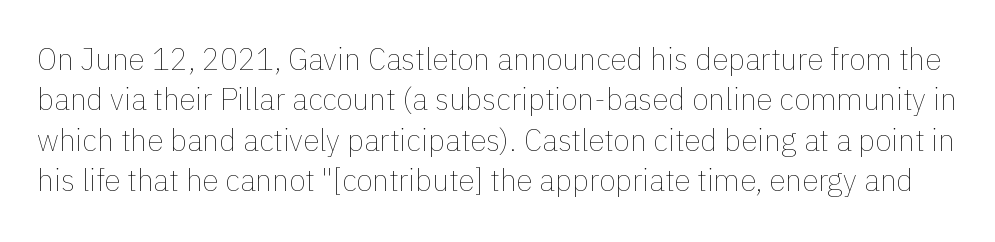
Q: Is the text bold? A: No.
Q: Is the text italic (slanted)? A: No, it is upright.
Q: Is the text underlined? A: No.
Q: Is the spacing between letters normal or unusually wide? A: Normal.
Q: Is the spacing between lines tight, normal or loose? A: Normal.
Q: Width (condensed, normal, or wide)? A: Normal.
Q: Stroke contrast? A: Low.
Q: x-height? A: Medium.
Q: Monospaced? A: No.
